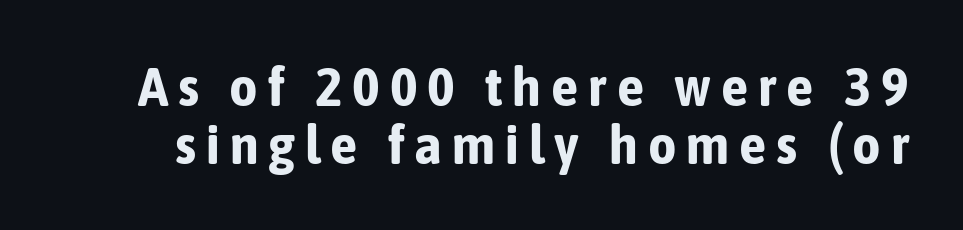
{"serif": "no", "italic": "no", "bold": "yes", "weight": "bold", "width": "condensed", "stroke_contrast": "low", "x_height": "medium", "monospaced": "no", "underline": "no", "line_spacing": "tight", "line_spacing_ratio": 1.05, "glyph_px": 55}
